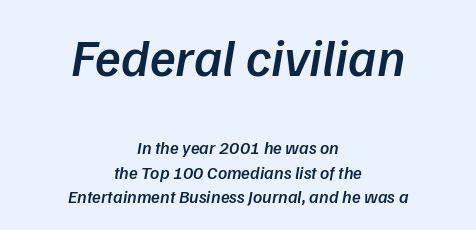
{"italic": "yes", "lean": "right", "slant_degrees": 9, "bold": "semi", "weight": "semibold", "width": "normal", "stroke_contrast": "low", "x_height": "medium", "monospaced": "no", "underline": "no", "align": "center", "line_spacing": "normal", "line_spacing_ratio": 1.36, "letter_spacing": "normal", "letter_spacing_em": 0.0, "larger_block": "first", "size_ratio": 2.94, "glyph_px": 53}
